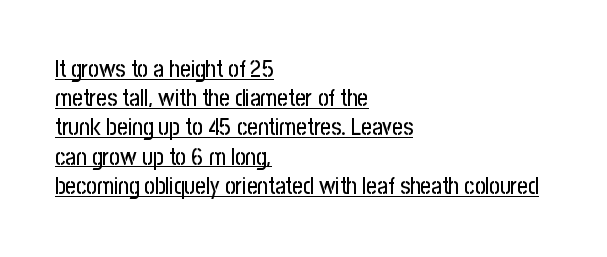
{"italic": "no", "underline": "yes", "align": "left", "line_spacing": "normal", "line_spacing_ratio": 1.27, "letter_spacing": "normal", "letter_spacing_em": 0.0, "glyph_px": 23}
